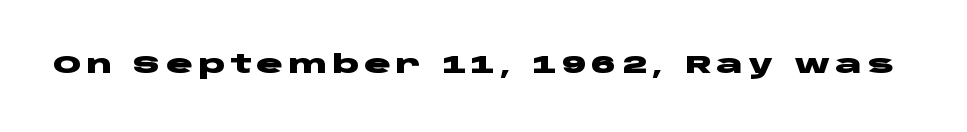
Q: Is the text bold? A: Yes.
Q: Is the text italic (slanted)? A: No, it is upright.
Q: Is the text underlined? A: No.
Q: Is the spacing between letters normal or unusually wide? A: Unusually wide.
